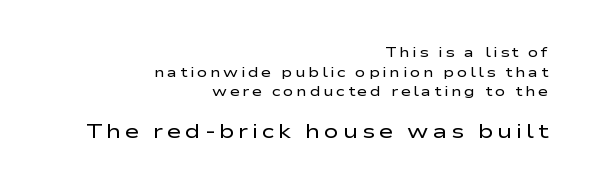
Q: Is the text bold? A: No.
Q: Is the text italic (slanted)? A: No, it is upright.
Q: Is the text underlined? A: No.
Q: How is the paragraph aligned? A: Right-aligned.
Q: Is the spacing between lines tight, normal or loose? A: Normal.
Q: Which block of text is set in a larger size, the first (top) or the second (bottom)? A: The second (bottom) one.
